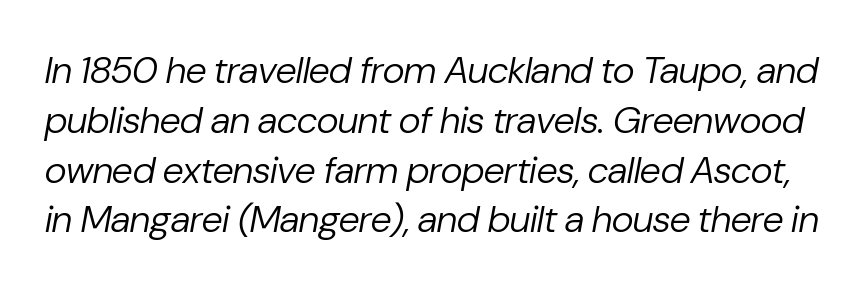
{"italic": "yes", "lean": "right", "slant_degrees": 10, "bold": "no", "weight": "regular", "width": "normal", "stroke_contrast": "low", "x_height": "medium", "monospaced": "no", "underline": "no", "line_spacing": "normal", "line_spacing_ratio": 1.31, "letter_spacing": "normal", "letter_spacing_em": 0.0, "glyph_px": 38}
